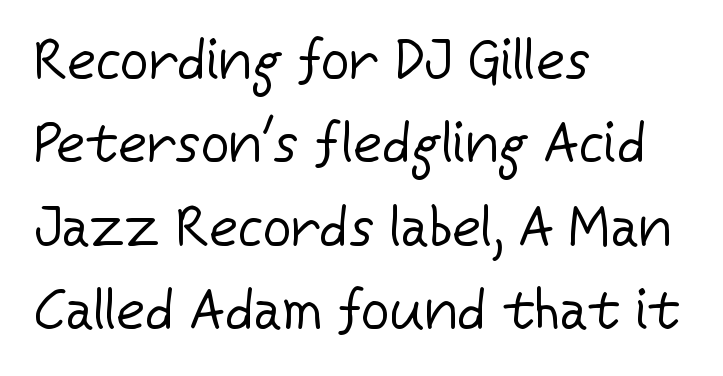
Q: Is the text bold? A: No.
Q: Is the text italic (slanted)? A: No, it is upright.
Q: Is the typeface a serif or a sans-serif typeface? A: Sans-serif.
Q: Is the text underlined? A: No.
Q: How is the paragraph aligned? A: Left-aligned.
Q: Is the spacing between letters normal or unusually wide? A: Normal.
Q: Is the spacing between lines tight, normal or loose? A: Normal.
Q: Width (condensed, normal, or wide)? A: Normal.
Q: Stroke contrast? A: Low.
Q: x-height? A: Medium.
Q: Monospaced? A: No.
